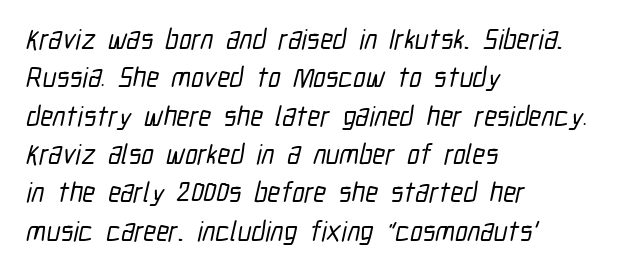
No extra tracking has been applied to these lines. Notice how descenders clear the ascenders below comfortably — that's standard leading. The foot of each line stays bare and open. Grotesque or geometric, the face here clearly has no serifs.
